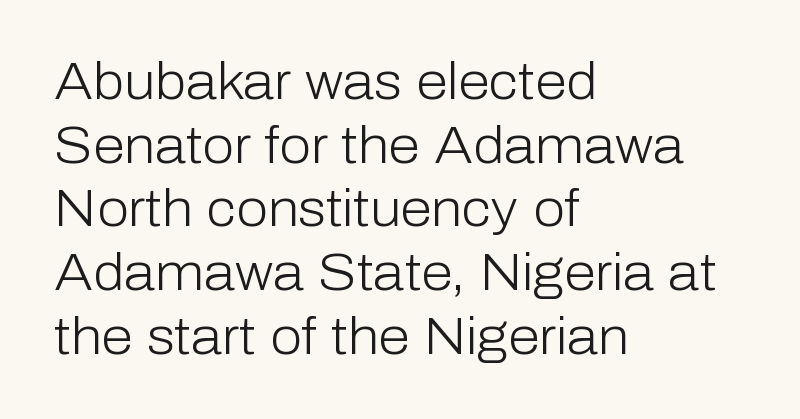
The image shows 51 px light sans-serif type, upright; set left-aligned, normal line spacing (1.25x), normal letter spacing, not underlined; low stroke contrast and a medium x-height.
